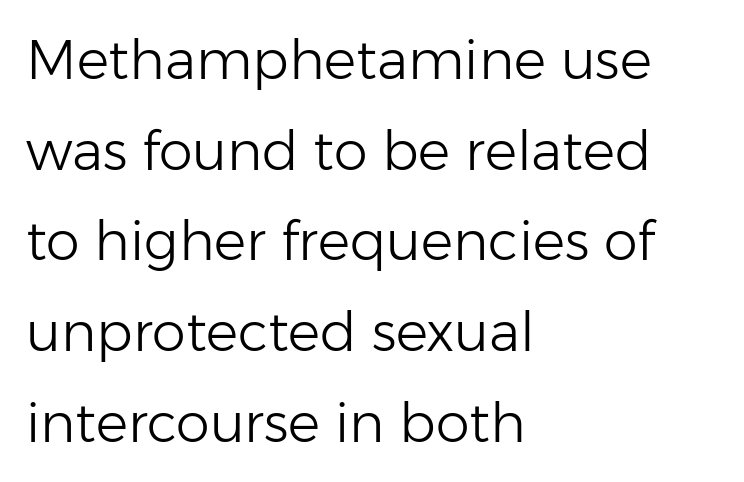
Q: Is the text bold? A: No.
Q: Is the text italic (slanted)? A: No, it is upright.
Q: Is the typeface a serif or a sans-serif typeface? A: Sans-serif.
Q: Is the text underlined? A: No.
Q: How is the paragraph aligned? A: Left-aligned.
Q: Is the spacing between letters normal or unusually wide? A: Normal.
Q: Is the spacing between lines tight, normal or loose? A: Normal.
Q: Width (condensed, normal, or wide)? A: Normal.
Q: Stroke contrast? A: Low.
Q: x-height? A: Medium.
Q: Monospaced? A: No.
